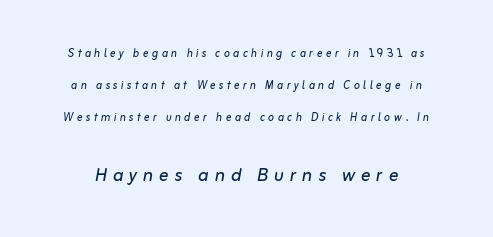
Whoever set this made the second block the dominant, larger element. Rows of type keep a wide berth in the vertical direction. Notice how the stems are inclined rather than vertical — that's the hallmark of italics. Heft: none added — not bold. Type without underlining. The type is letterspaced generously, with wide tracking.
